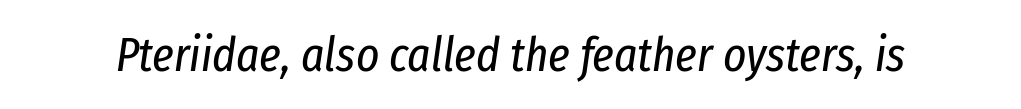
Q: Is the text bold? A: No.
Q: Is the text italic (slanted)? A: Yes, it leans right by about 8 degrees.
Q: Is the text underlined? A: No.
Q: Is the spacing between letters normal or unusually wide? A: Normal.
Q: Width (condensed, normal, or wide)? A: Condensed.
Q: Stroke contrast? A: Low.
Q: x-height? A: Medium.
Q: Monospaced? A: No.
